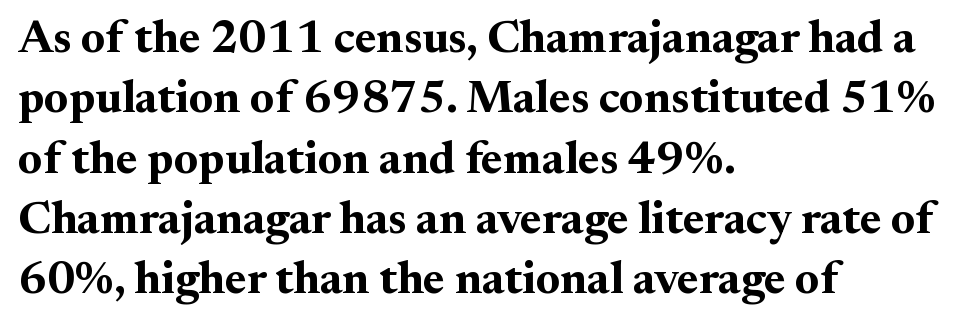
Q: Is the text bold? A: Yes.
Q: Is the text italic (slanted)? A: No, it is upright.
Q: Is the typeface a serif or a sans-serif typeface? A: Serif.
Q: Is the text underlined? A: No.
Q: How is the paragraph aligned? A: Left-aligned.
Q: Is the spacing between letters normal or unusually wide? A: Normal.
Q: Is the spacing between lines tight, normal or loose? A: Normal.
Q: Width (condensed, normal, or wide)? A: Normal.
Q: Stroke contrast? A: Medium.
Q: x-height? A: Small.
Q: Monospaced? A: No.
